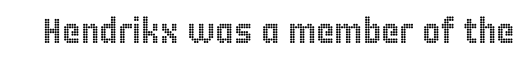
Q: Is the text italic (slanted)? A: No, it is upright.
Q: Is the text underlined? A: No.
Q: Is the spacing between letters normal or unusually wide? A: Normal.
Q: Width (condensed, normal, or wide)? A: Condensed.
Q: x-height? A: Large.
Q: Monospaced? A: No.
